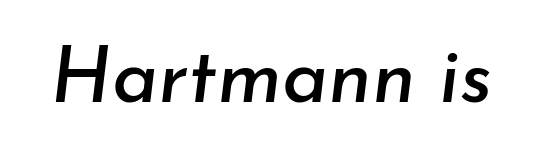
The image shows 78 px text type, italic (leaning right); set normal letter spacing, not underlined; low stroke contrast and a small x-height.
